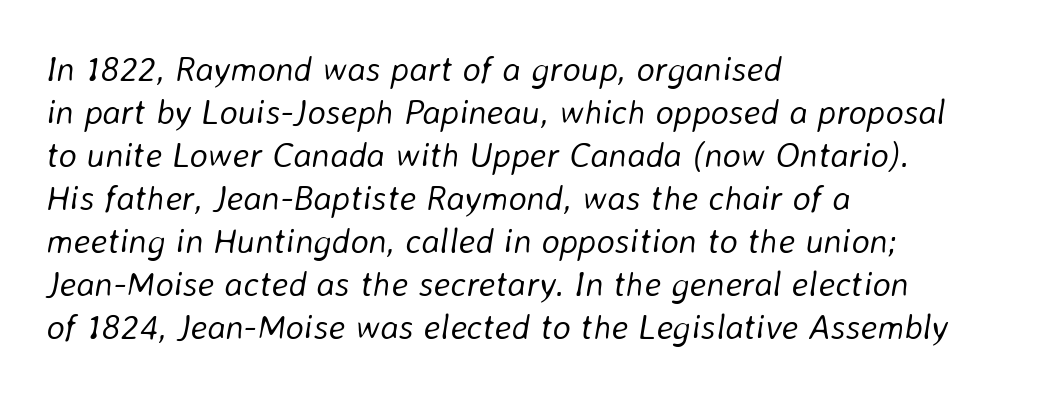
The image shows 35 px light type, italic (leaning right); set left-aligned, line spacing 1.23x, normal letter spacing, not underlined; low stroke contrast and a medium x-height.
